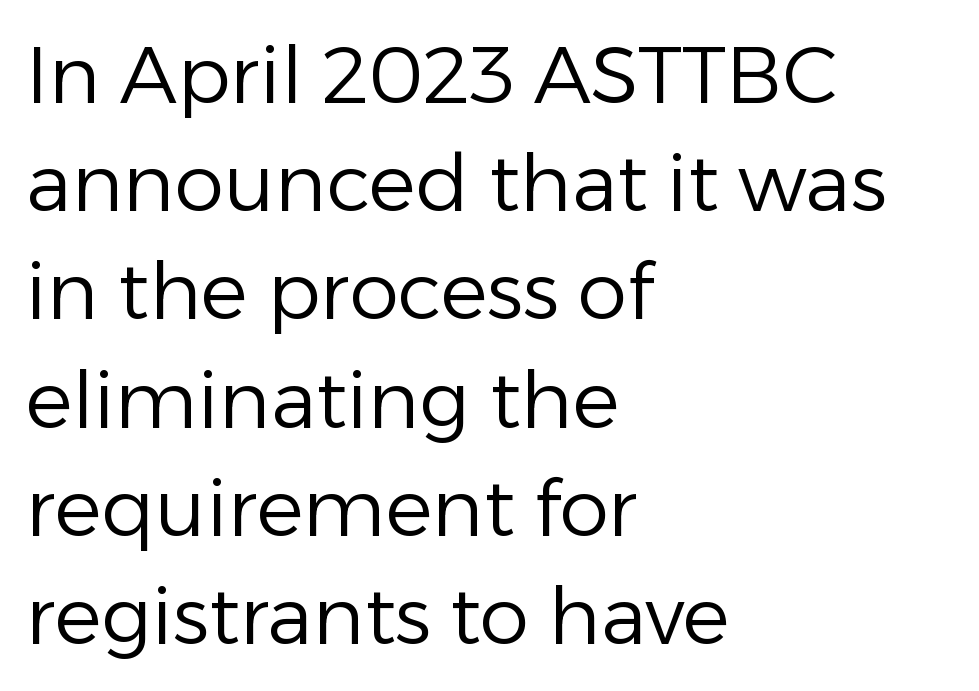
Q: Is the text bold? A: No.
Q: Is the text italic (slanted)? A: No, it is upright.
Q: Is the typeface a serif or a sans-serif typeface? A: Sans-serif.
Q: Is the text underlined? A: No.
Q: How is the paragraph aligned? A: Left-aligned.
Q: Is the spacing between letters normal or unusually wide? A: Normal.
Q: Is the spacing between lines tight, normal or loose? A: Normal.
Q: Width (condensed, normal, or wide)? A: Normal.
Q: Stroke contrast? A: Low.
Q: x-height? A: Medium.
Q: Monospaced? A: No.
